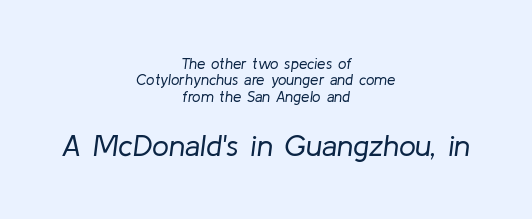
Is there much room between lines? No — they nearly touch. The paragraph shown floats in the horizontal middle. Type size steps up from the first block to the second. The strokes carry an ordinary text weight at most. Think of a printed novel: that variable character pitch is what you see here.
